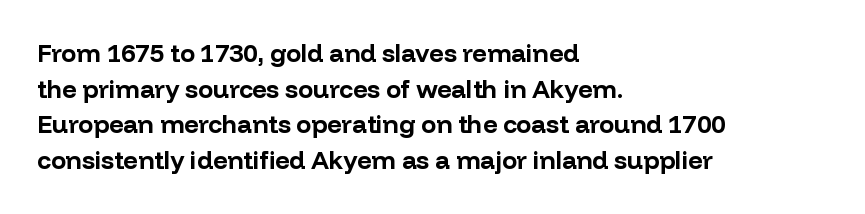
This rendering leaves character spacing at its baseline value. Any mark beneath the type? The region is blank. This is roman type, the default non-slanted kind. Pretty heavy lettering here — definitely bold. Notice how descenders clear the ascenders below comfortably — that's standard leading. All the whitespace from short lines collects on the right.
